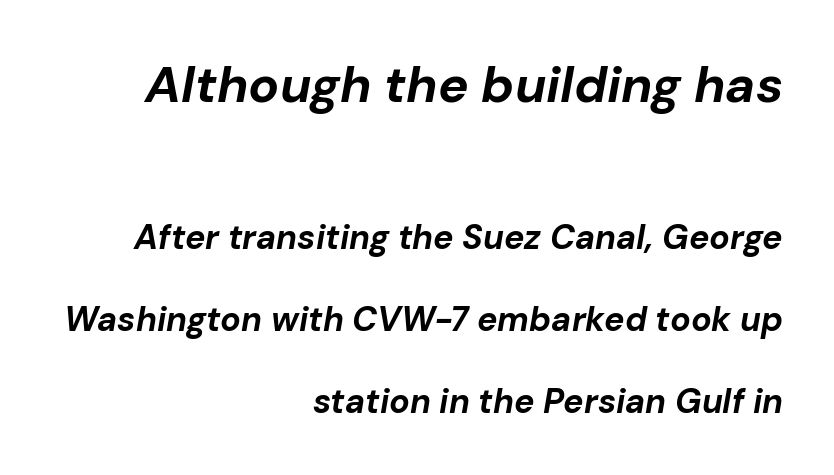
Q: Is the text bold? A: Yes.
Q: Is the text italic (slanted)? A: Yes, it leans right by about 10 degrees.
Q: Is the text underlined? A: No.
Q: How is the paragraph aligned? A: Right-aligned.
Q: Is the spacing between letters normal or unusually wide? A: Normal.
Q: Is the spacing between lines tight, normal or loose? A: Loose.
Q: Which block of text is set in a larger size, the first (top) or the second (bottom)? A: The first (top) one.
Q: Width (condensed, normal, or wide)? A: Normal.
Q: Stroke contrast? A: Low.
Q: x-height? A: Medium.
Q: Monospaced? A: No.
